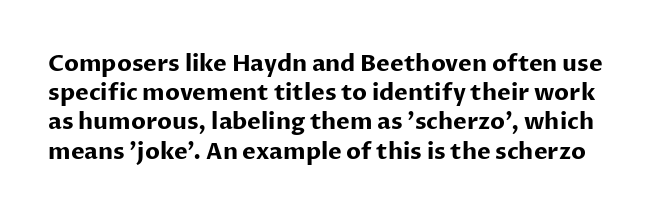
The image shows 23 px bold type, upright; set normal line spacing (1.27x), normal letter spacing, not underlined.
